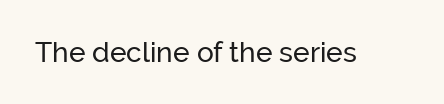
Q: Is the text bold? A: No.
Q: Is the text italic (slanted)? A: No, it is upright.
Q: Is the typeface a serif or a sans-serif typeface? A: Sans-serif.
Q: Is the text underlined? A: No.
Q: Is the spacing between letters normal or unusually wide? A: Normal.
Q: Width (condensed, normal, or wide)? A: Normal.
Q: Stroke contrast? A: Low.
Q: x-height? A: Medium.
Q: Monospaced? A: No.
